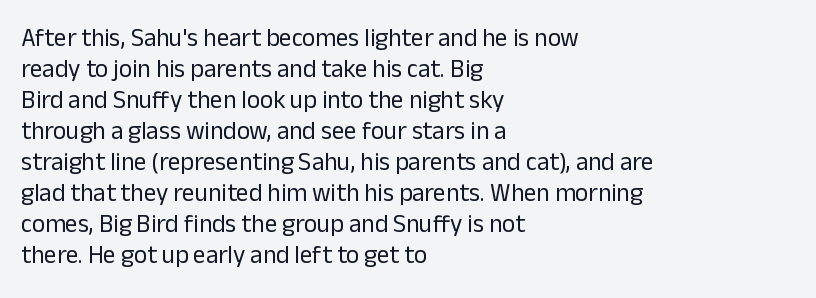
{"italic": "no", "bold": "no", "underline": "no", "align": "left", "line_spacing_ratio": 1.24, "letter_spacing": "normal", "letter_spacing_em": 0.0, "glyph_px": 25}
